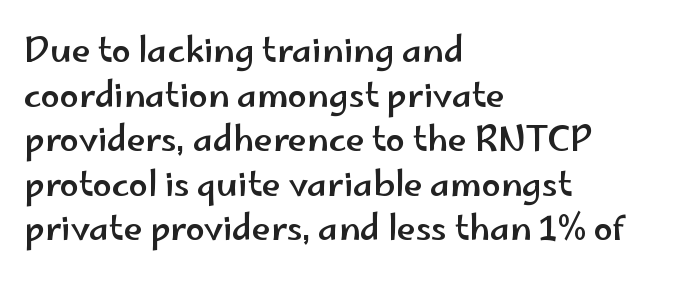
Horizontally, the lines are justified to the leading edge only. This rendering leaves character spacing at its baseline value. I'd call this a sans setting — the letters go barefoot. Underlining? Definitely not there.
